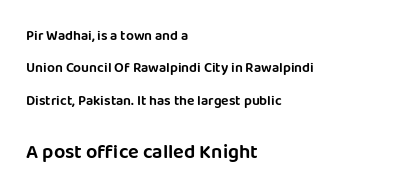
Q: Is the text italic (slanted)? A: No, it is upright.
Q: Is the text underlined? A: No.
Q: How is the paragraph aligned? A: Left-aligned.
Q: Is the spacing between letters normal or unusually wide? A: Normal.
Q: Is the spacing between lines tight, normal or loose? A: Loose.
Q: Which block of text is set in a larger size, the first (top) or the second (bottom)? A: The second (bottom) one.
